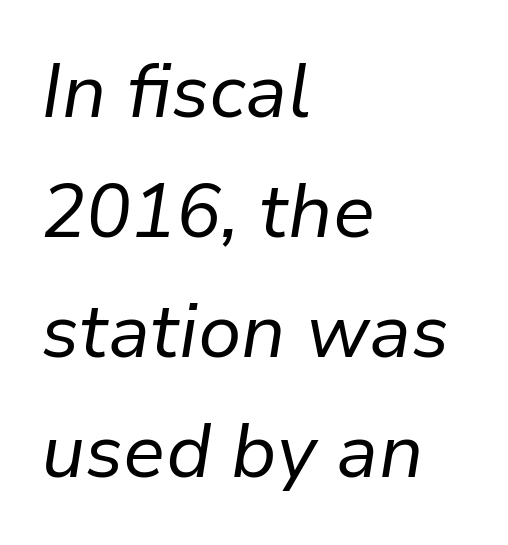
The image shows 75 px regular-weight type, italic (leaning right); set left-aligned, normal line spacing (1.6x), normal letter spacing, not underlined; low stroke contrast and a medium x-height.
